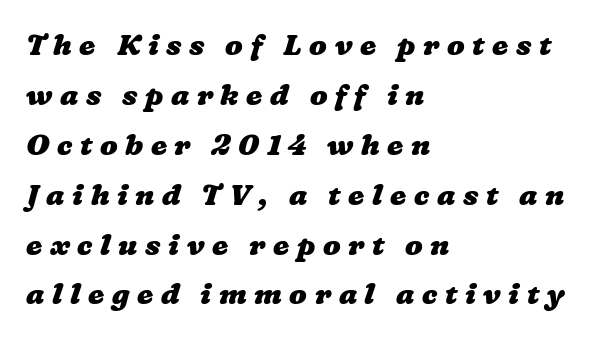
Q: Is the text bold? A: Yes.
Q: Is the text underlined? A: No.
Q: How is the paragraph aligned? A: Left-aligned.
Q: Is the spacing between letters normal or unusually wide? A: Unusually wide.
Q: Width (condensed, normal, or wide)? A: Wide.
Q: Stroke contrast? A: Low.
Q: x-height? A: Medium.
Q: Monospaced? A: No.
